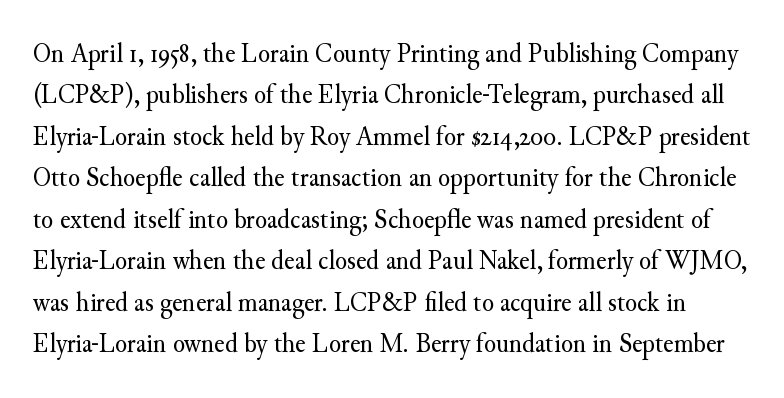
Q: Is the text bold? A: No.
Q: Is the text italic (slanted)? A: No, it is upright.
Q: Is the typeface a serif or a sans-serif typeface? A: Serif.
Q: Is the text underlined? A: No.
Q: Is the spacing between letters normal or unusually wide? A: Normal.
Q: Is the spacing between lines tight, normal or loose? A: Normal.
Q: Width (condensed, normal, or wide)? A: Normal.
Q: Stroke contrast? A: Medium.
Q: x-height? A: Small.
Q: Monospaced? A: No.
